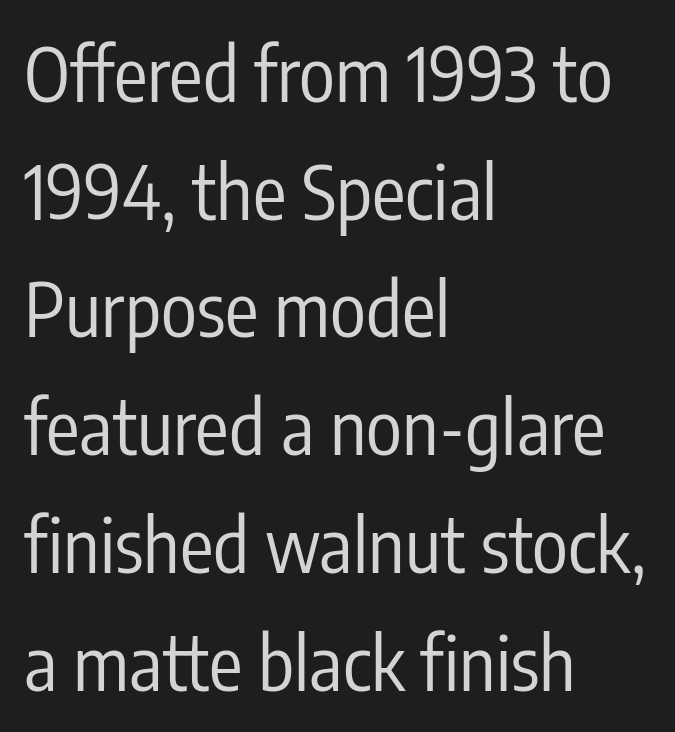
The image shows 75 px regular-weight, condensed sans-serif type, upright; set left-aligned, normal line spacing (1.57x), normal letter spacing, not underlined; low stroke contrast and a medium x-height.
